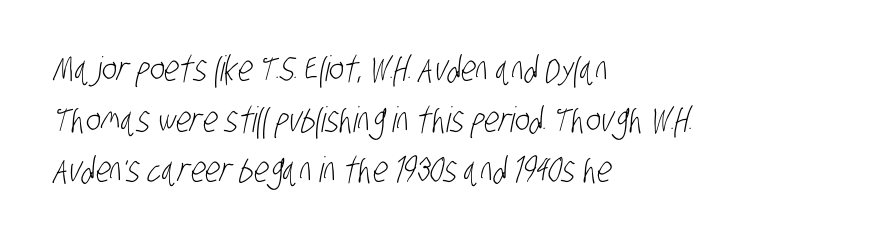
The image shows 35 px light, condensed sans-serif type; set left-aligned, normal line spacing (1.45x), normal letter spacing, not underlined; low stroke contrast and a large x-height.
